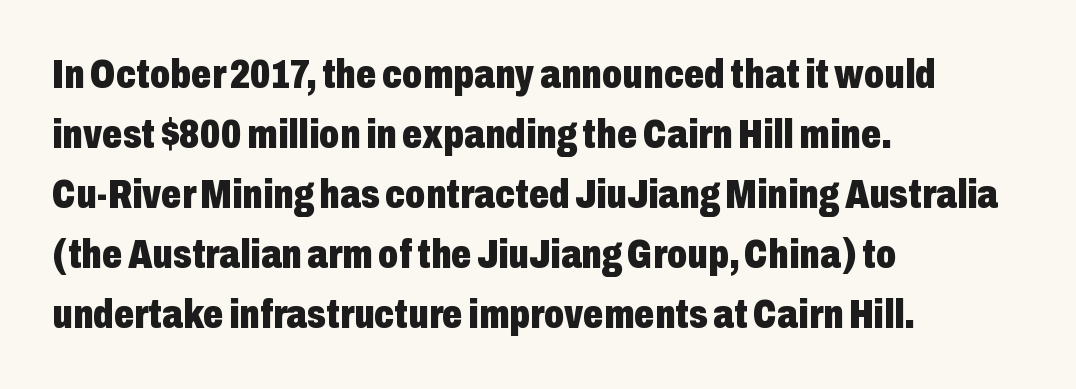
Nobody drew a line under any word here. The designer left line spacing at the default. Unlike italic type, these characters show no tilt at all. The typeface chosen for these lines omits serifs. No extra tracking has been applied to these lines.
